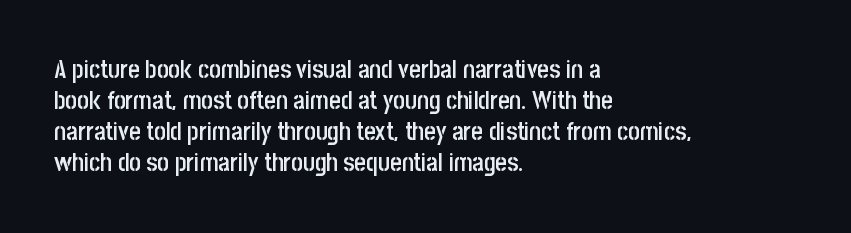
Q: Is the text bold? A: Semi-bold.
Q: Is the text italic (slanted)? A: No, it is upright.
Q: Is the text underlined? A: No.
Q: How is the paragraph aligned? A: Left-aligned.
Q: Is the spacing between letters normal or unusually wide? A: Normal.
